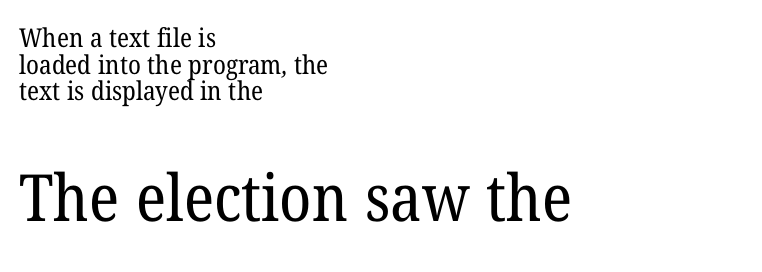
Q: Is the text bold? A: No.
Q: Is the typeface a serif or a sans-serif typeface? A: Serif.
Q: Is the text underlined? A: No.
Q: How is the paragraph aligned? A: Left-aligned.
Q: Is the spacing between letters normal or unusually wide? A: Normal.
Q: Is the spacing between lines tight, normal or loose? A: Tight.
Q: Which block of text is set in a larger size, the first (top) or the second (bottom)? A: The second (bottom) one.
Q: Width (condensed, normal, or wide)? A: Normal.
Q: Stroke contrast? A: Low.
Q: x-height? A: Medium.
Q: Monospaced? A: No.
